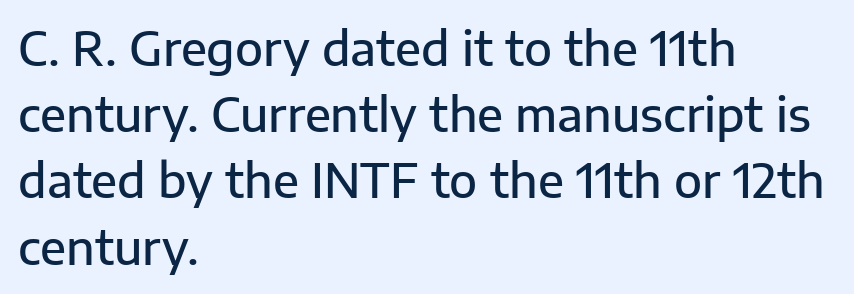
The image shows 46 px semibold sans-serif type, upright; set left-aligned, normal line spacing (1.44x), normal letter spacing, not underlined; low stroke contrast and a medium x-height.
